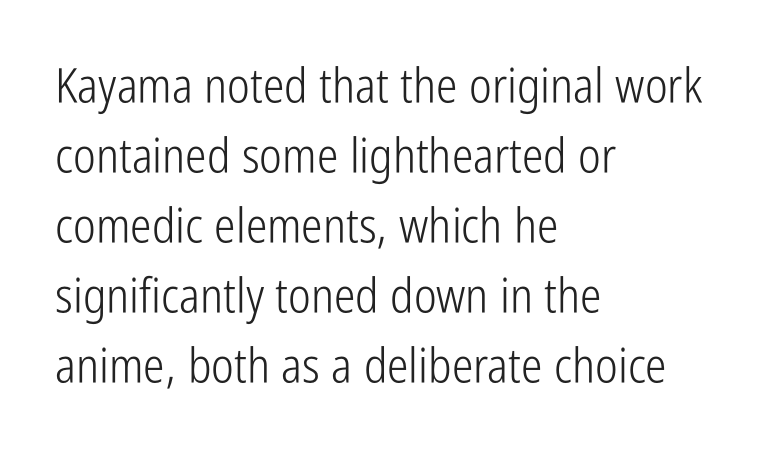
The image shows 48 px light, condensed sans-serif type, upright; set left-aligned, normal line spacing (1.46x), normal letter spacing, not underlined; low stroke contrast and a medium x-height.
